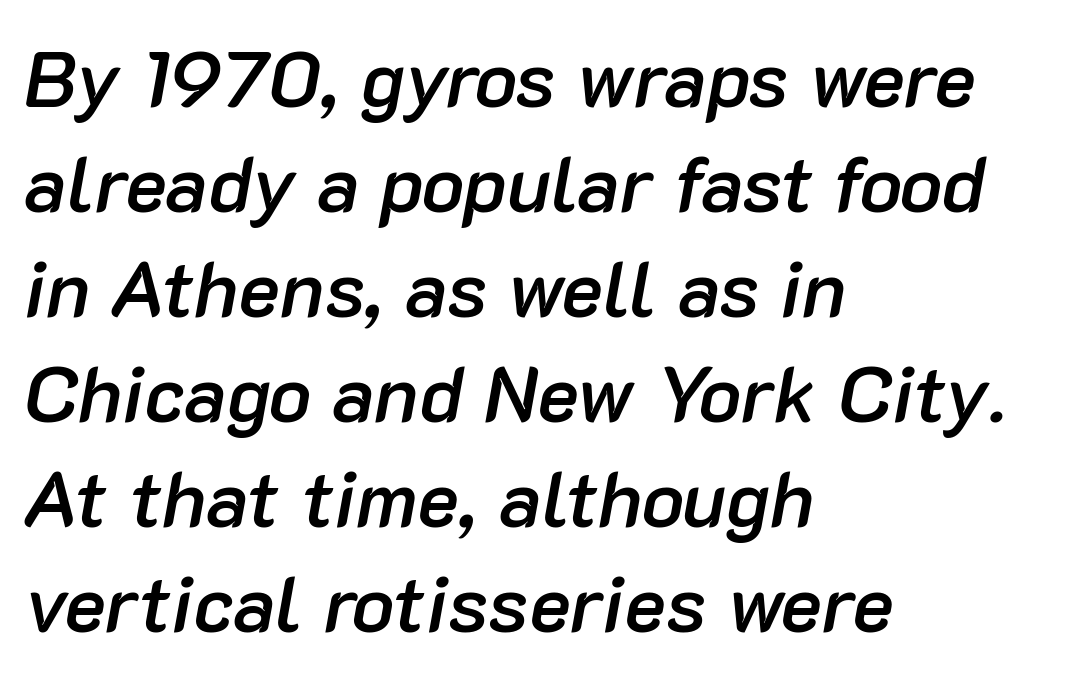
Q: Is the text bold? A: Semi-bold.
Q: Is the text italic (slanted)? A: Yes, it leans right by about 10 degrees.
Q: Is the text underlined? A: No.
Q: How is the paragraph aligned? A: Left-aligned.
Q: Is the spacing between letters normal or unusually wide? A: Normal.
Q: Is the spacing between lines tight, normal or loose? A: Normal.
Q: Width (condensed, normal, or wide)? A: Normal.
Q: Stroke contrast? A: Low.
Q: x-height? A: Medium.
Q: Monospaced? A: No.
